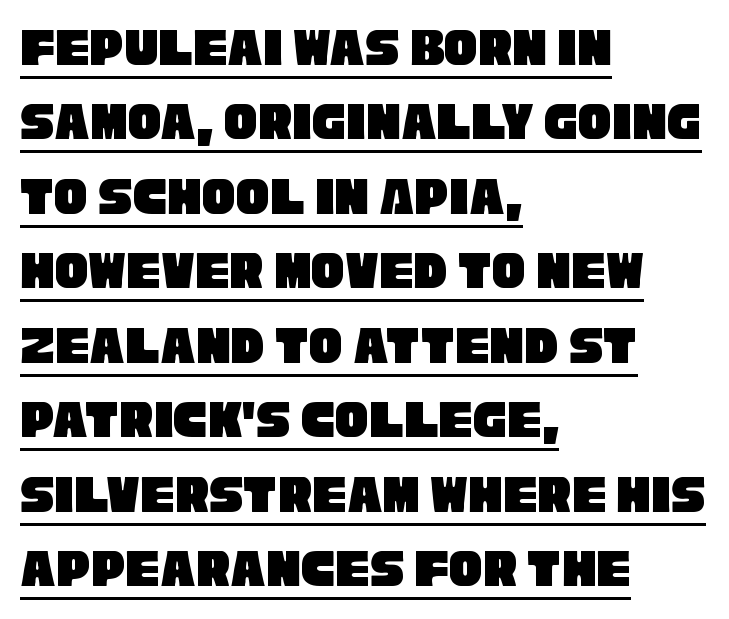
The rendering uses natural spacing where letterforms have individual widths. Underline: present. Caption: standard tracking, unaltered. Regarding serifs, this sample does without them.
